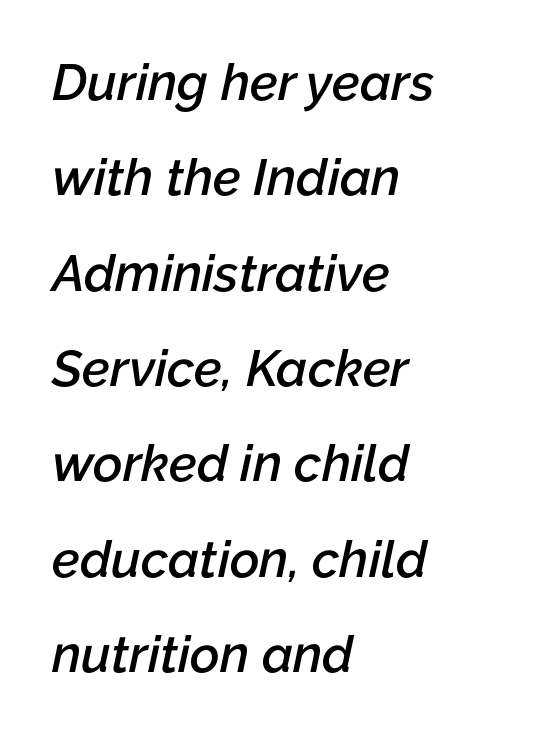
The image shows 51 px semibold type, italic (leaning right); set left-aligned, line spacing 1.87x, normal letter spacing, not underlined; low stroke contrast and a medium x-height.
